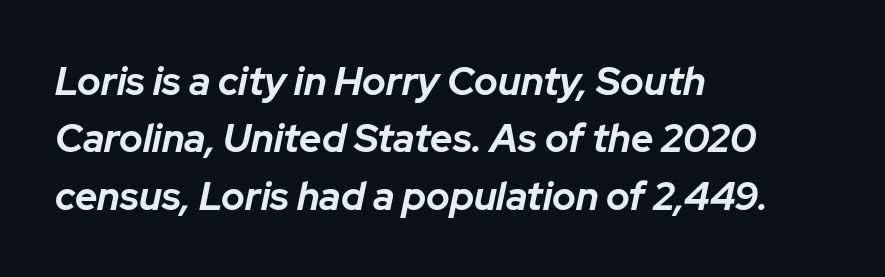
{"italic": "yes", "lean": "right", "slant_degrees": 12, "bold": "yes", "weight": "bold", "width": "normal", "stroke_contrast": "low", "x_height": "medium", "monospaced": "no", "underline": "no", "align": "left", "line_spacing": "normal", "line_spacing_ratio": 1.47, "letter_spacing": "normal", "letter_spacing_em": 0.0, "glyph_px": 39}
